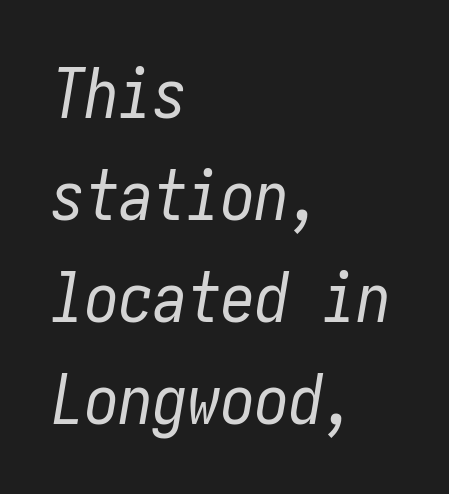
Reading down the column, the eye jumps a familiar distance to each next line. A bare baseline throughout the passage. Every character sits at an angle, as italics do. The typesetter chose a ragged-right arrangement here. The line texture is even and compact thanks to regular tracking. Stem width sits at or under what a default text font uses.
